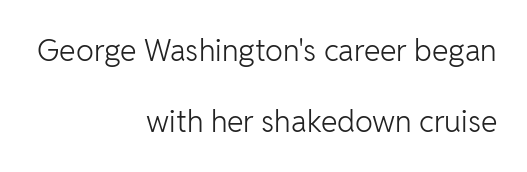
The image shows 30 px light sans-serif type, upright; set right-aligned, loose line spacing (2.38x), normal letter spacing, not underlined; low stroke contrast and a medium x-height.
